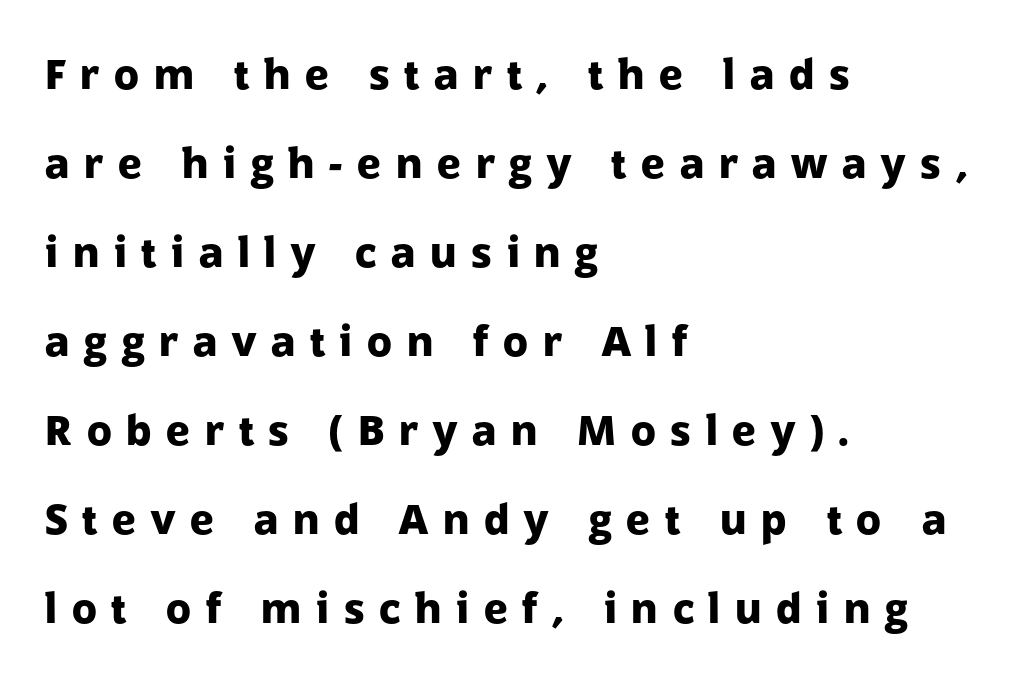
{"serif": "no", "italic": "no", "bold": "yes", "weight": "heavy", "width": "normal", "stroke_contrast": "low", "x_height": "medium", "monospaced": "no", "underline": "no", "align": "left", "line_spacing": "loose", "line_spacing_ratio": 2.17, "letter_spacing": "wide", "letter_spacing_em": 0.36, "glyph_px": 41}
